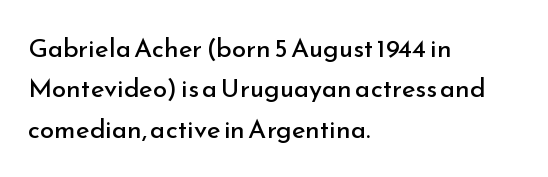
Check the space under the baseline: it is left empty. The type sits square on the baseline with zero lean. Line spacing here is normal. Casual observation: everything's shoved over to the left. Honestly, the letter spacing is just normal — you wouldn't notice it.
